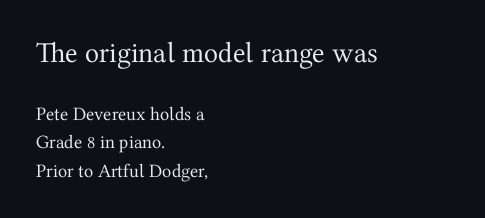
Q: Is the text bold? A: No.
Q: Is the text italic (slanted)? A: No, it is upright.
Q: Is the typeface a serif or a sans-serif typeface? A: Serif.
Q: Is the text underlined? A: No.
Q: How is the paragraph aligned? A: Left-aligned.
Q: Is the spacing between letters normal or unusually wide? A: Normal.
Q: Is the spacing between lines tight, normal or loose? A: Normal.
Q: Which block of text is set in a larger size, the first (top) or the second (bottom)? A: The first (top) one.
Q: Width (condensed, normal, or wide)? A: Normal.
Q: Stroke contrast? A: Medium.
Q: x-height? A: Medium.
Q: Monospaced? A: No.
